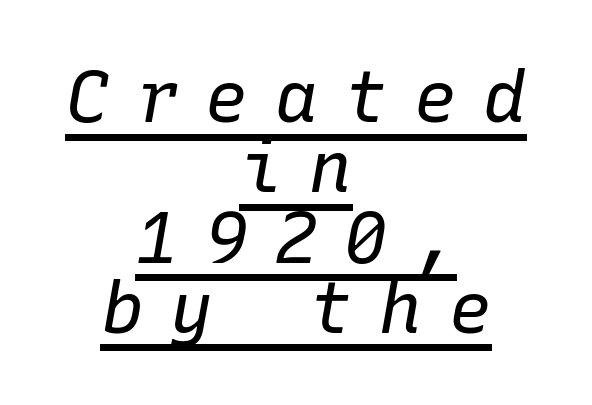
There is plenty of visible air inserted between adjacent glyphs. Ink coverage per letter is moderate at most. Every word sits above its own underline. Closely set lines give the paragraph a compact silhouette. Fixed-width glyphs throughout — classic coding-font behaviour.
